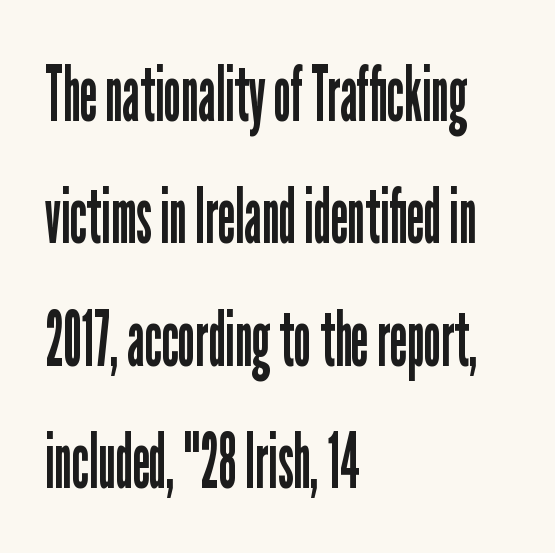
{"serif": "no", "italic": "no", "bold": "no", "weight": "regular", "width": "condensed", "stroke_contrast": "low", "x_height": "medium", "monospaced": "no", "underline": "no", "align": "left", "line_spacing": "normal", "line_spacing_ratio": 1.57, "letter_spacing": "normal", "letter_spacing_em": 0.0, "glyph_px": 78}
